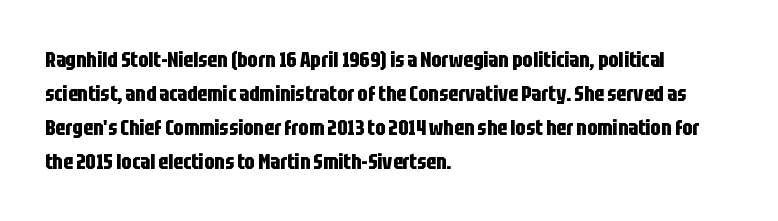
The lettering holds an erect, upright posture throughout. No word sits above an underline. Thick stems and heavy bowls — unmistakably bold. How are the letters spaced? Ordinarily, with no added tracking. Line beginnings align vertically; line endings do not.
